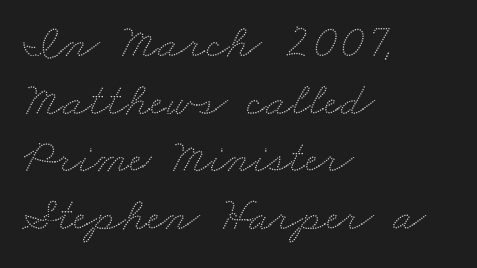
Q: Is the text underlined? A: No.
Q: How is the paragraph aligned? A: Left-aligned.
Q: Is the spacing between letters normal or unusually wide? A: Normal.
Q: Width (condensed, normal, or wide)? A: Wide.
Q: Stroke contrast? A: Low.
Q: x-height? A: Small.
Q: Monospaced? A: No.
